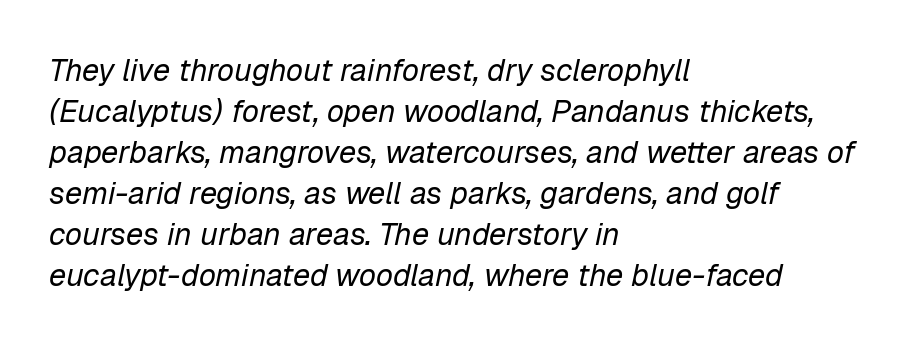
Q: Is the text bold? A: No.
Q: Is the text italic (slanted)? A: Yes, it leans right by about 12 degrees.
Q: Is the text underlined? A: No.
Q: How is the paragraph aligned? A: Left-aligned.
Q: Is the spacing between letters normal or unusually wide? A: Normal.
Q: Is the spacing between lines tight, normal or loose? A: Normal.
Q: Width (condensed, normal, or wide)? A: Normal.
Q: Stroke contrast? A: Low.
Q: x-height? A: Medium.
Q: Monospaced? A: No.
